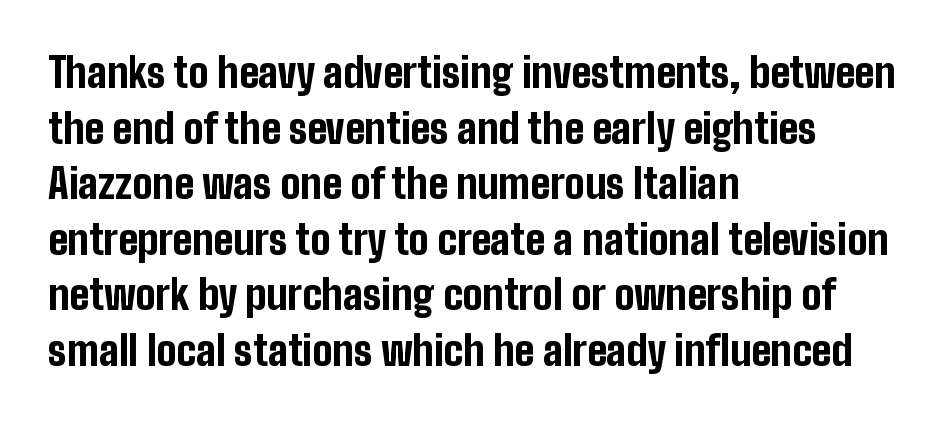
{"serif": "no", "italic": "no", "bold": "yes", "weight": "bold", "width": "condensed", "stroke_contrast": "low", "x_height": "medium", "monospaced": "no", "underline": "no", "align": "left", "line_spacing": "normal", "line_spacing_ratio": 1.39, "letter_spacing": "normal", "letter_spacing_em": 0.0, "glyph_px": 40}
